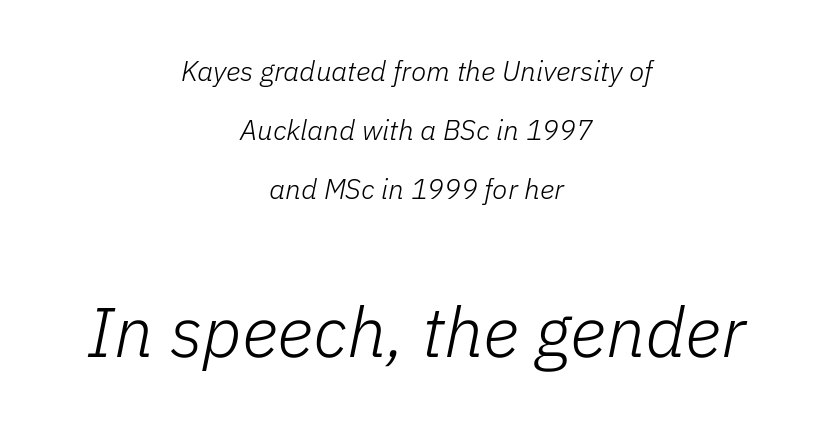
{"italic": "yes", "lean": "right", "slant_degrees": 11, "bold": "no", "weight": "light", "width": "normal", "stroke_contrast": "low", "x_height": "medium", "monospaced": "no", "underline": "no", "align": "center", "line_spacing": "loose", "line_spacing_ratio": 2.11, "letter_spacing": "normal", "letter_spacing_em": 0.0, "larger_block": "second", "size_ratio": 2.5, "glyph_px": 70}
